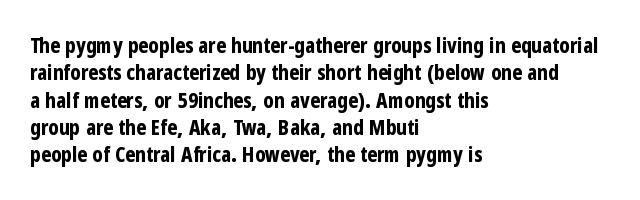
The rendering anchors every line to the left-hand side. This is the regular roman posture of the typeface. A normal amount of white space separates one row of letters from the next. The face used here is rendered with its standard letterfit. A clean baseline with only descenders dipping below it. The sample has been set heavy, in full bold.
